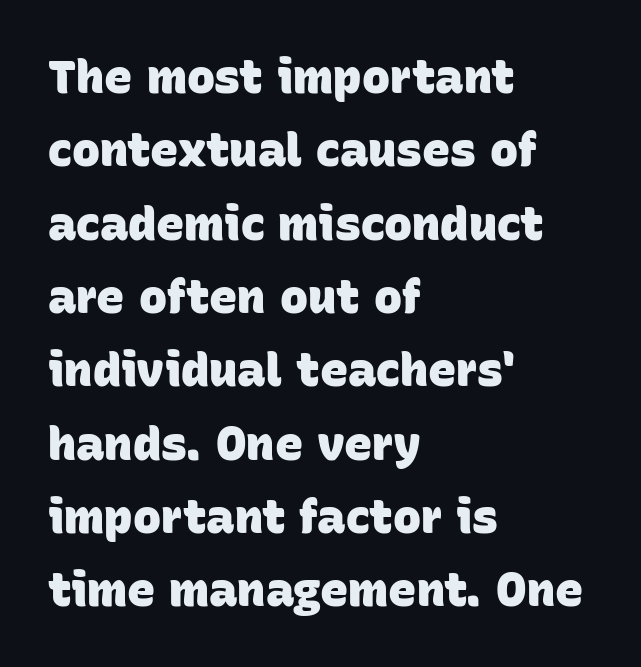
The image shows 47 px heavy sans-serif type; set left-aligned, normal line spacing (1.56x), normal letter spacing, not underlined; low stroke contrast and a large x-height.
